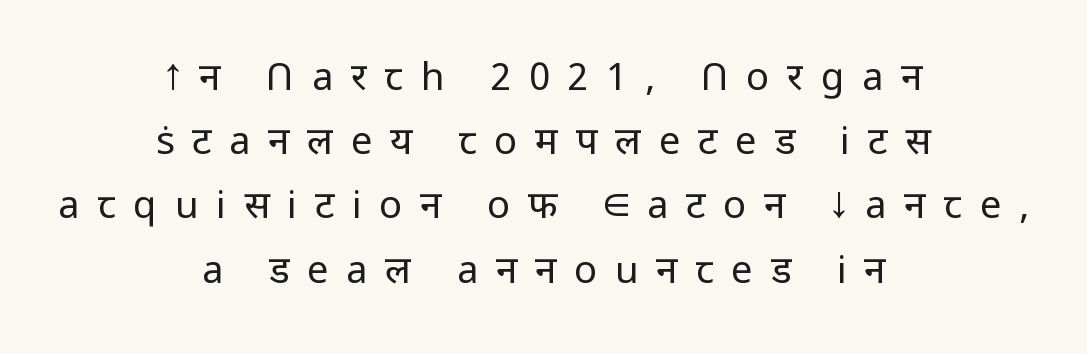
Is this a sans? Yes — the strokes have no serifs. Is this a fixed-width face? No — the glyphs have proportional, varying widths. A typesetter would call this leading conventional body-copy spacing. Visually the block forms a symmetrical silhouette, jagged on both flanks. Tracking value appears strongly positive — letters spread wide. Glance below the letters and you will spot only blank space.
